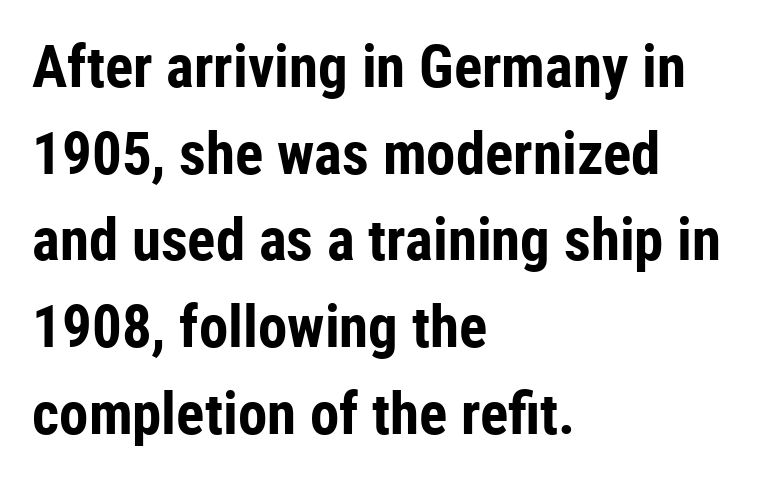
All the whitespace from short lines collects on the right. These lines carry a lot of weight — the face is fully bold. No word sits above an underline. The font's upright variant was chosen for this text. The face used here is a sans, in the tradition of grotesques and geometrics. The face used here is rendered with its standard letterfit.
